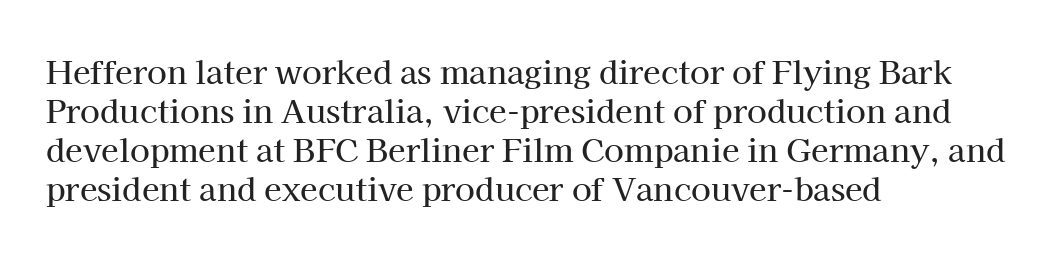
Q: Is the text italic (slanted)? A: No, it is upright.
Q: Is the typeface a serif or a sans-serif typeface? A: Serif.
Q: Is the text underlined? A: No.
Q: How is the paragraph aligned? A: Left-aligned.
Q: Is the spacing between letters normal or unusually wide? A: Normal.
Q: Width (condensed, normal, or wide)? A: Normal.
Q: Stroke contrast? A: High.
Q: x-height? A: Medium.
Q: Monospaced? A: No.
